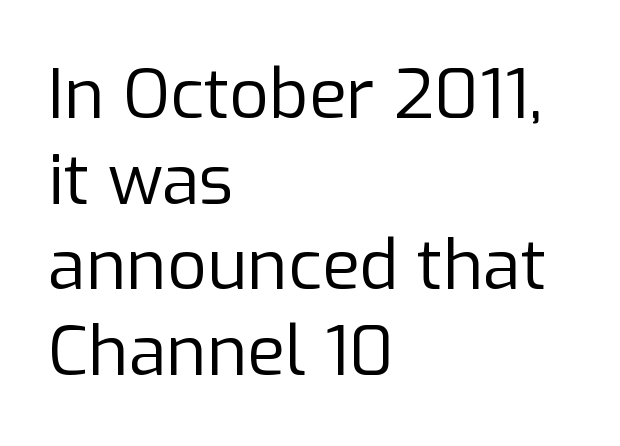
The image shows 69 px regular-weight sans-serif type, upright; set left-aligned, line spacing 1.24x, normal letter spacing, not underlined; low stroke contrast and a medium x-height.
